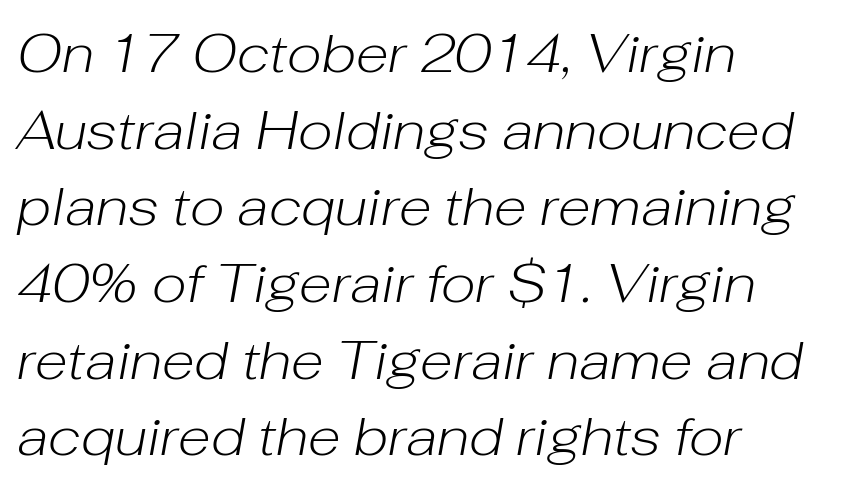
{"italic": "yes", "lean": "right", "slant_degrees": 10, "bold": "no", "weight": "light", "width": "normal", "stroke_contrast": "low", "x_height": "medium", "monospaced": "no", "underline": "no", "align": "left", "line_spacing": "normal", "line_spacing_ratio": 1.42, "letter_spacing": "normal", "letter_spacing_em": 0.0, "glyph_px": 54}
